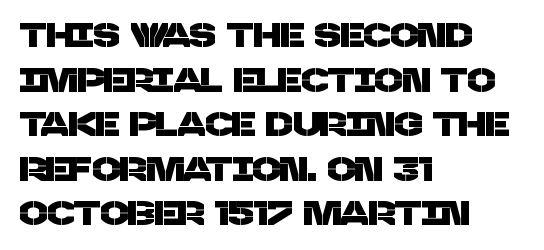
The image shows 33 px sans-serif type; set left-aligned, normal line spacing (1.35x), normal letter spacing, not underlined; low stroke contrast and a large x-height.
